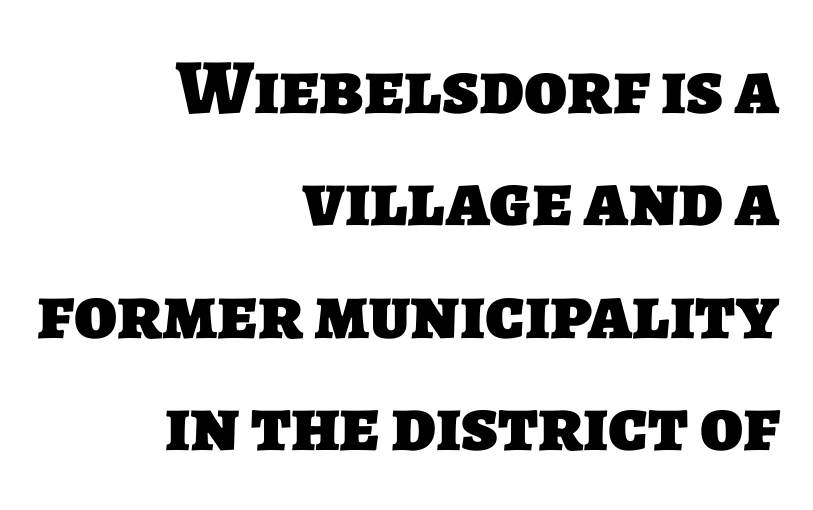
The horizontal fit of the characters is conventional and even. Each line ends at the same right margin while the left side varies. The rendering uses a bold face; every stroke is thick and dark. The gap between lines stays unmarked. Varying glyph widths throughout — classic text-font behaviour. Stroke terminals: plain, sans-serif.
